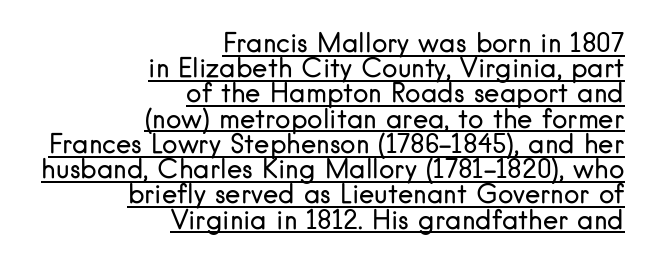
{"italic": "no", "bold": "no", "underline": "yes", "align": "right", "line_spacing": "tight", "line_spacing_ratio": 0.97, "letter_spacing": "normal", "letter_spacing_em": 0.0, "glyph_px": 26}
